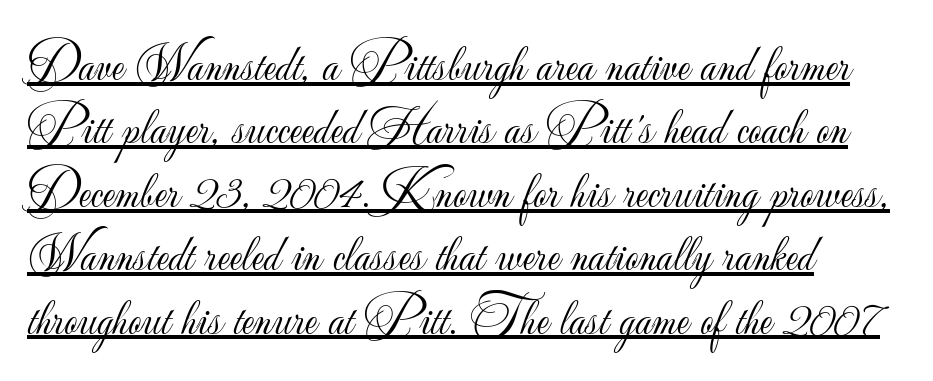
Q: Is the text bold? A: No.
Q: Is the text italic (slanted)? A: Yes.
Q: Is the typeface a serif or a sans-serif typeface? A: Sans-serif.
Q: Is the text underlined? A: Yes.
Q: How is the paragraph aligned? A: Left-aligned.
Q: Is the spacing between letters normal or unusually wide? A: Normal.
Q: Width (condensed, normal, or wide)? A: Normal.
Q: Stroke contrast? A: Low.
Q: x-height? A: Small.
Q: Monospaced? A: No.
